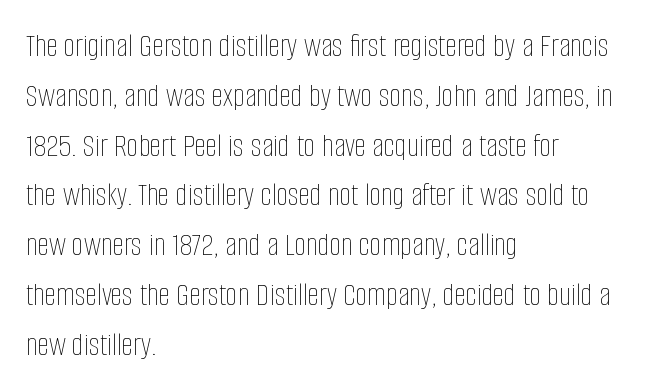
Leftover space on each line is placed entirely after the last word. The strip under each line holds only bare page. The letterforms sit shoulder to shoulder at normal distance. Is there any slant? The stems are plumb. Character widths vary here, with narrow letters taking less room than wide ones. The characters are drawn with everyday or finer stroke widths.
